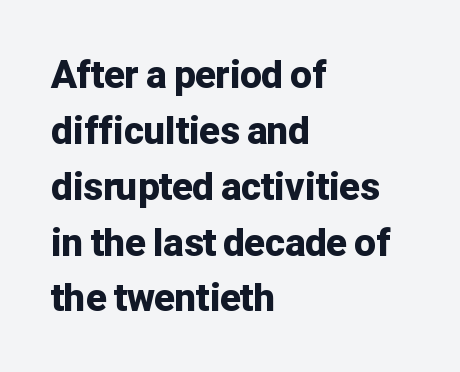
{"serif": "no", "italic": "no", "bold": "yes", "weight": "bold", "width": "normal", "stroke_contrast": "low", "x_height": "medium", "monospaced": "no", "underline": "no", "align": "left", "line_spacing": "normal", "line_spacing_ratio": 1.47, "letter_spacing": "normal", "letter_spacing_em": 0.0, "glyph_px": 38}
